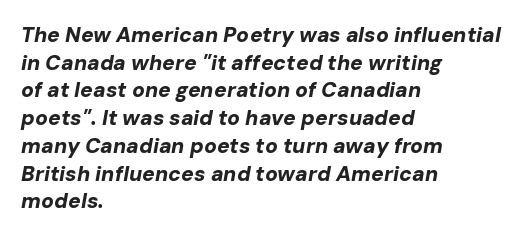
Q: Is the text bold? A: Yes.
Q: Is the text italic (slanted)? A: Yes, it leans right by about 10 degrees.
Q: Is the text underlined? A: No.
Q: How is the paragraph aligned? A: Left-aligned.
Q: Is the spacing between letters normal or unusually wide? A: Normal.
Q: Is the spacing between lines tight, normal or loose? A: Normal.
